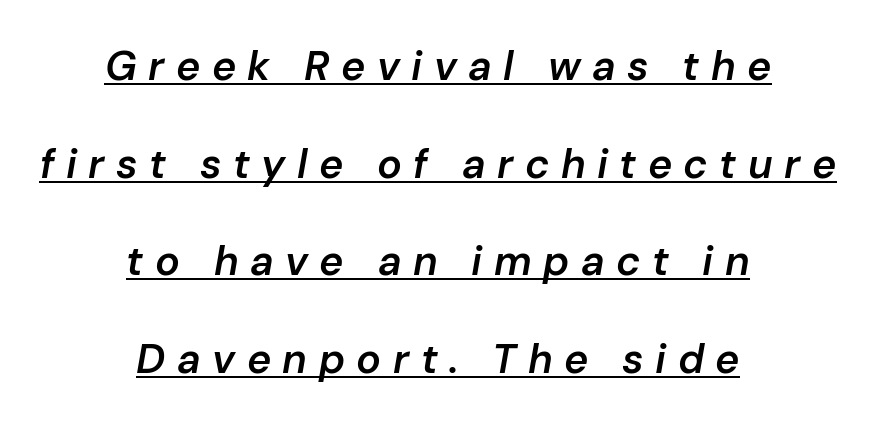
The face used here is a semibold: visibly heavier than regular, lighter than bold. The axis of the letterforms is tilted away from vertical. Horizontal alignment here is central, giving a formal, balanced look. The passage shown stacks its lines with a broad gap.
